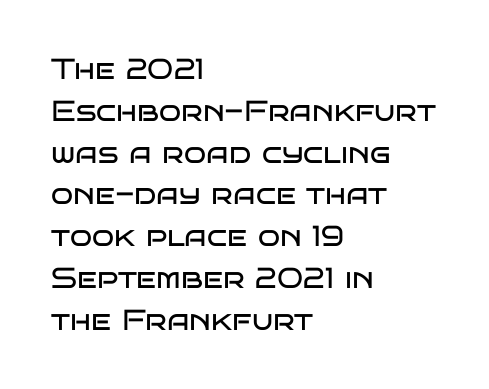
{"serif": "no", "italic": "no", "bold": "no", "weight": "regular", "width": "wide", "stroke_contrast": "low", "x_height": "large", "monospaced": "no", "underline": "no", "align": "left", "line_spacing": "normal", "line_spacing_ratio": 1.44, "letter_spacing": "normal", "letter_spacing_em": 0.0, "glyph_px": 29}
